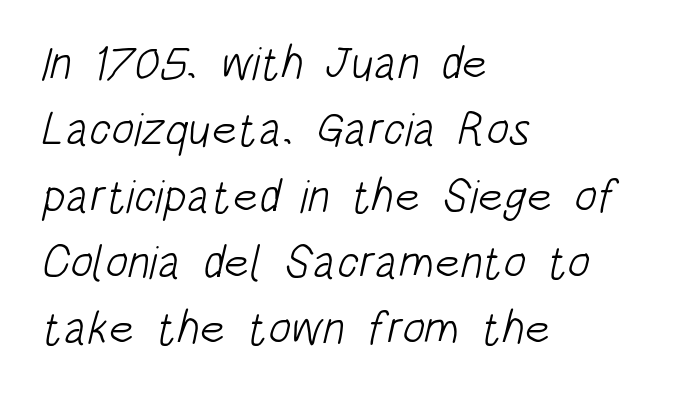
Q: Is the text bold? A: No.
Q: Is the typeface a serif or a sans-serif typeface? A: Sans-serif.
Q: Is the text underlined? A: No.
Q: How is the paragraph aligned? A: Left-aligned.
Q: Is the spacing between letters normal or unusually wide? A: Normal.
Q: Is the spacing between lines tight, normal or loose? A: Normal.
Q: Width (condensed, normal, or wide)? A: Condensed.
Q: Stroke contrast? A: Low.
Q: x-height? A: Large.
Q: Monospaced? A: No.
